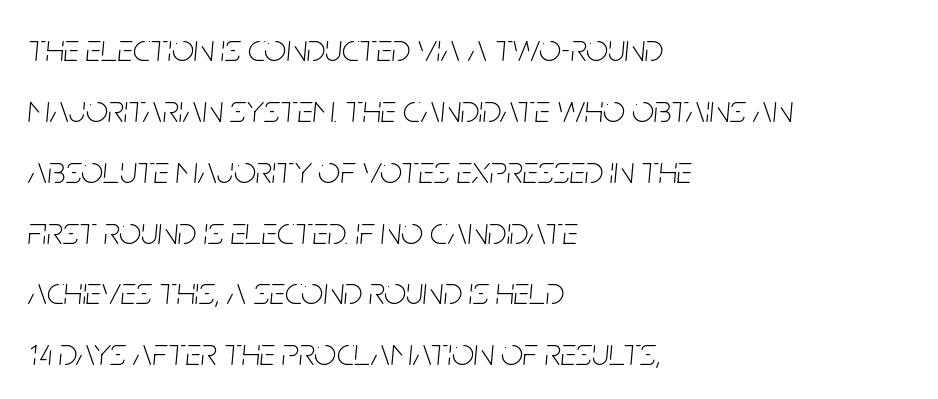
The image shows 39 px thin, condensed type, italic (leaning right); set left-aligned, normal line spacing (1.56x), normal letter spacing, not underlined; low stroke contrast and a large x-height.
